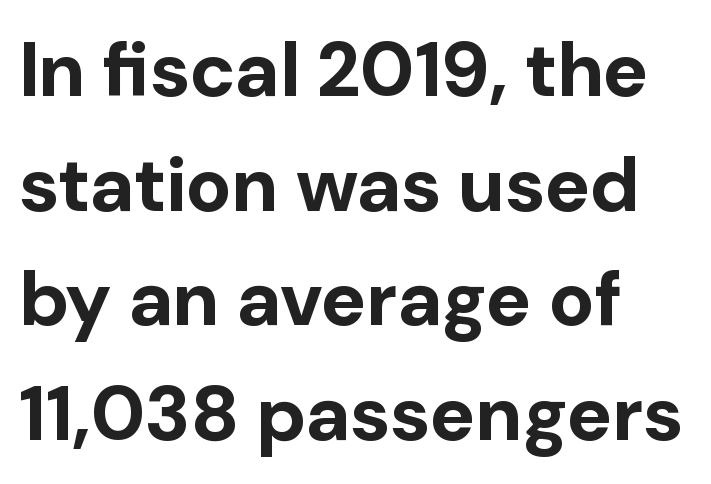
Q: Is the text bold? A: Yes.
Q: Is the text italic (slanted)? A: No, it is upright.
Q: Is the typeface a serif or a sans-serif typeface? A: Sans-serif.
Q: Is the text underlined? A: No.
Q: How is the paragraph aligned? A: Left-aligned.
Q: Is the spacing between letters normal or unusually wide? A: Normal.
Q: Is the spacing between lines tight, normal or loose? A: Normal.
Q: Width (condensed, normal, or wide)? A: Normal.
Q: Stroke contrast? A: Low.
Q: x-height? A: Medium.
Q: Monospaced? A: No.
